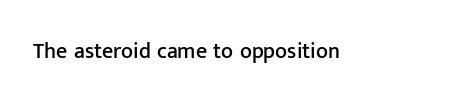
Tall strokes in this sample are plumb rather than angled. Short note: letters normally spaced. Lines of text with bare space underneath.
